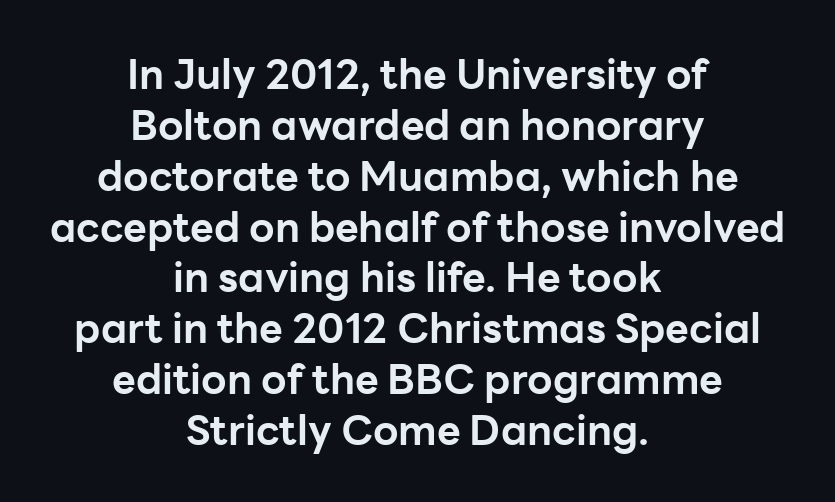
Q: Is the text bold? A: Yes.
Q: Is the text italic (slanted)? A: No, it is upright.
Q: Is the typeface a serif or a sans-serif typeface? A: Sans-serif.
Q: Is the text underlined? A: No.
Q: How is the paragraph aligned? A: Centered.
Q: Is the spacing between letters normal or unusually wide? A: Normal.
Q: Width (condensed, normal, or wide)? A: Normal.
Q: Stroke contrast? A: Low.
Q: x-height? A: Medium.
Q: Monospaced? A: No.
